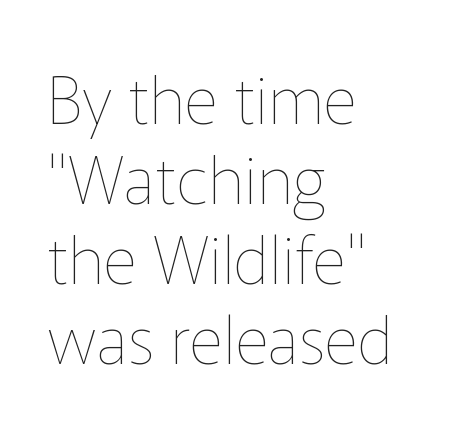
Caption: standard tracking, unaltered. The typography opts for an upright posture over an oblique one. The weight tops out at a normal text grade. The passage is arranged the way most books set body copy — flush left. Underlining? Definitely not there. Character widths vary here, with narrow letters taking less room than wide ones.
